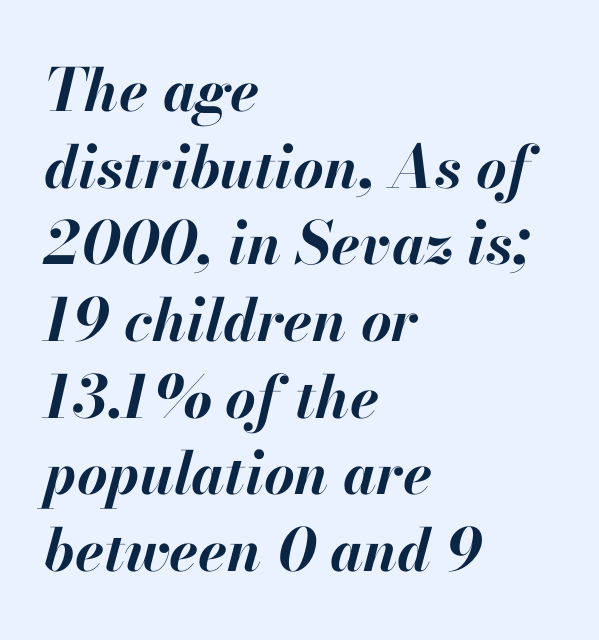
Q: Is the text bold? A: Yes.
Q: Is the text italic (slanted)? A: Yes, it leans right by about 13 degrees.
Q: Is the text underlined? A: No.
Q: How is the paragraph aligned? A: Left-aligned.
Q: Is the spacing between letters normal or unusually wide? A: Normal.
Q: Is the spacing between lines tight, normal or loose? A: Normal.
Q: Width (condensed, normal, or wide)? A: Normal.
Q: Stroke contrast? A: High.
Q: x-height? A: Small.
Q: Monospaced? A: No.
